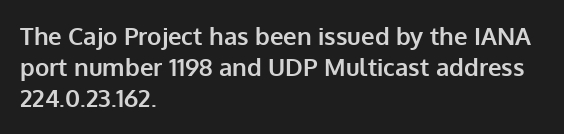
Q: Is the text bold? A: Yes.
Q: Is the text italic (slanted)? A: No, it is upright.
Q: Is the text underlined? A: No.
Q: How is the paragraph aligned? A: Left-aligned.
Q: Is the spacing between letters normal or unusually wide? A: Normal.
Q: Is the spacing between lines tight, normal or loose? A: Normal.
